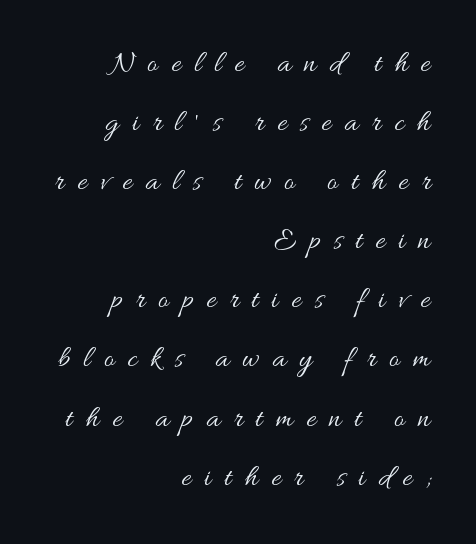
Q: Is the text bold? A: No.
Q: Is the text italic (slanted)? A: Yes.
Q: Is the text underlined? A: No.
Q: How is the paragraph aligned? A: Right-aligned.
Q: Is the spacing between letters normal or unusually wide? A: Unusually wide.
Q: Is the spacing between lines tight, normal or loose? A: Loose.
Q: Width (condensed, normal, or wide)? A: Wide.
Q: Stroke contrast? A: Medium.
Q: x-height? A: Small.
Q: Monospaced? A: No.
